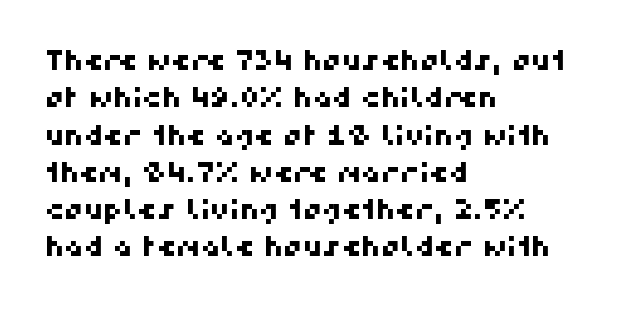
The image shows 27 px text type; set left-aligned, normal line spacing (1.38x), normal letter spacing, not underlined.
